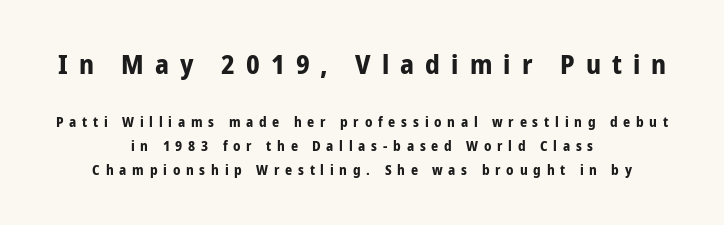
Of the two passages, the one on top uses the larger point size. The letters are bold, with thick, heavy strokes. Bare-footed words on every line. Honestly, the letter spacing is so wide it's the main thing you notice. Horizontal alignment here is central, giving a formal, balanced look. When letters stand straight like this, we call the style roman or upright.
